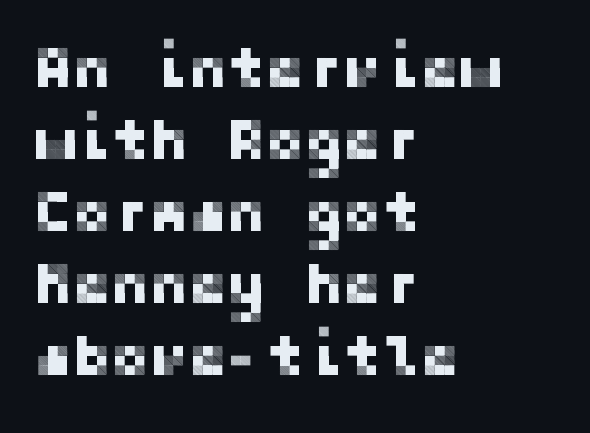
{"serif": "no", "italic": "no", "width": "normal", "stroke_contrast": "low", "x_height": "medium", "underline": "no", "align": "left", "line_spacing_ratio": 1.24, "letter_spacing": "normal", "letter_spacing_em": 0.0, "glyph_px": 58}
